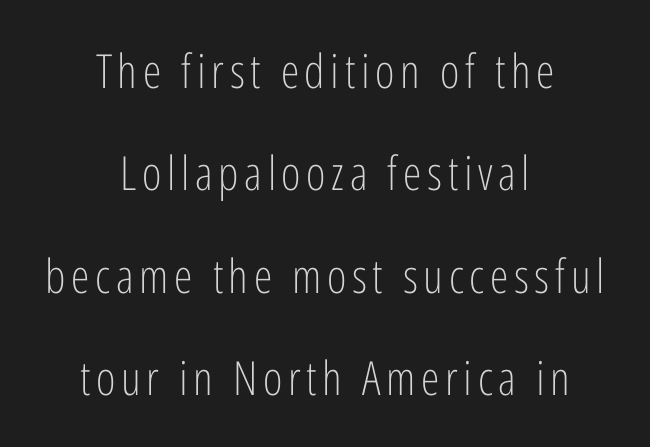
One glance says open: line gaps are wider than usual. These lines are rendered in a variable-pitch font. Each stroke keeps to a modest, everyday thickness or less. Compared with a flush-left layout, this one balances lines on the center instead. The letters stand upright; this is a roman face. Grotesque or geometric, the face here clearly has no serifs.
